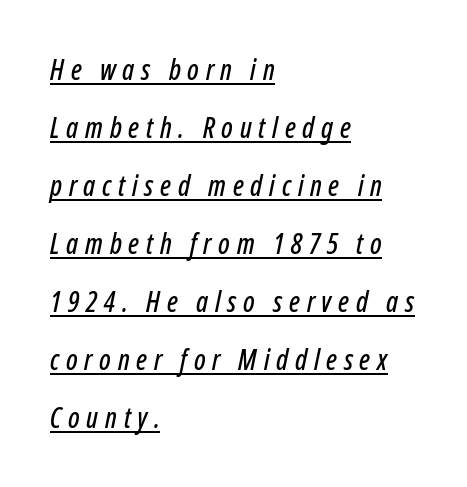
{"italic": "yes", "lean": "right", "slant_degrees": 12, "width": "condensed", "stroke_contrast": "low", "x_height": "medium", "monospaced": "no", "underline": "yes", "align": "left", "line_spacing": "loose", "line_spacing_ratio": 2.07, "letter_spacing": "wide", "letter_spacing_em": 0.24, "glyph_px": 28}
